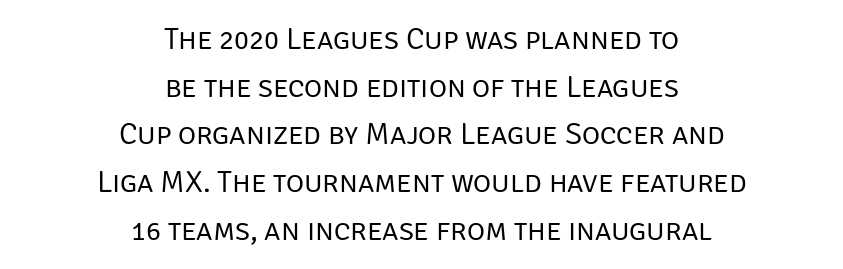
Q: Is the text bold? A: No.
Q: Is the text italic (slanted)? A: No, it is upright.
Q: Is the typeface a serif or a sans-serif typeface? A: Sans-serif.
Q: Is the text underlined? A: No.
Q: How is the paragraph aligned? A: Centered.
Q: Is the spacing between letters normal or unusually wide? A: Normal.
Q: Is the spacing between lines tight, normal or loose? A: Normal.
Q: Width (condensed, normal, or wide)? A: Normal.
Q: Stroke contrast? A: Low.
Q: x-height? A: Large.
Q: Monospaced? A: No.
